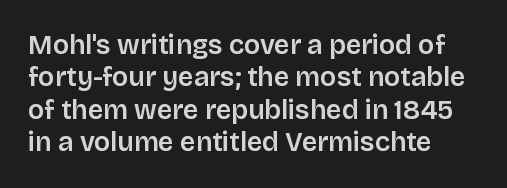
Q: Is the text italic (slanted)? A: No, it is upright.
Q: Is the text underlined? A: No.
Q: How is the paragraph aligned? A: Left-aligned.
Q: Is the spacing between letters normal or unusually wide? A: Normal.
